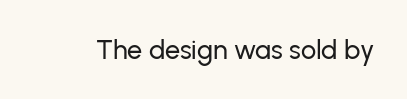
The image shows 27 px text type, upright; set normal letter spacing, not underlined.
